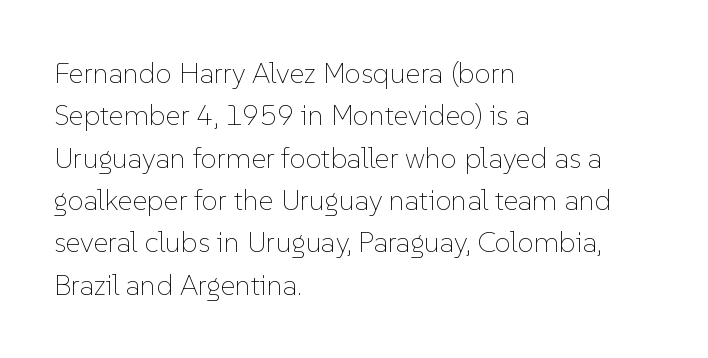
The image shows 29 px thin type, upright; set left-aligned, normal line spacing (1.46x), normal letter spacing, not underlined; low stroke contrast and a medium x-height.
